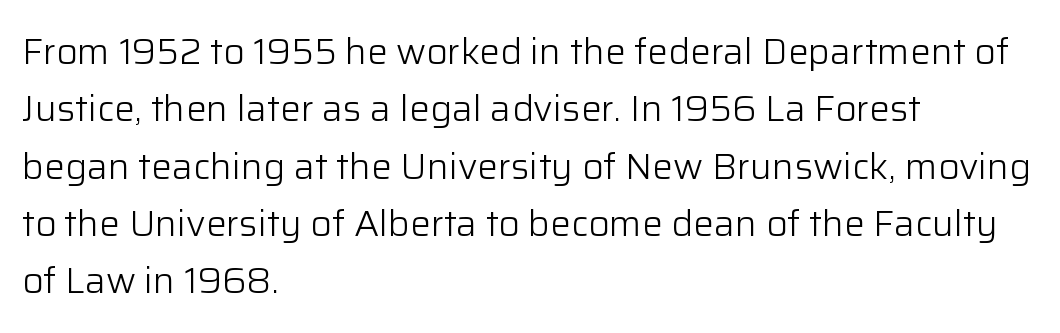
Q: Is the text bold? A: No.
Q: Is the text italic (slanted)? A: No, it is upright.
Q: Is the typeface a serif or a sans-serif typeface? A: Sans-serif.
Q: Is the text underlined? A: No.
Q: How is the paragraph aligned? A: Left-aligned.
Q: Is the spacing between letters normal or unusually wide? A: Normal.
Q: Is the spacing between lines tight, normal or loose? A: Normal.
Q: Width (condensed, normal, or wide)? A: Normal.
Q: Stroke contrast? A: Low.
Q: x-height? A: Medium.
Q: Monospaced? A: No.
